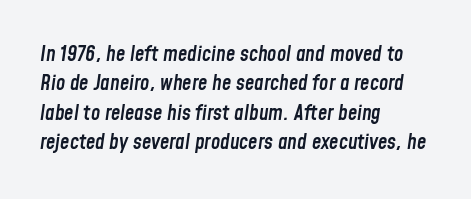
This rendering leaves character spacing at its baseline value. Which margin do the lines hug? The left one — the right edge is uneven. This block has exactly the height ordinary leading produces. Lines of text with bare space underneath.
